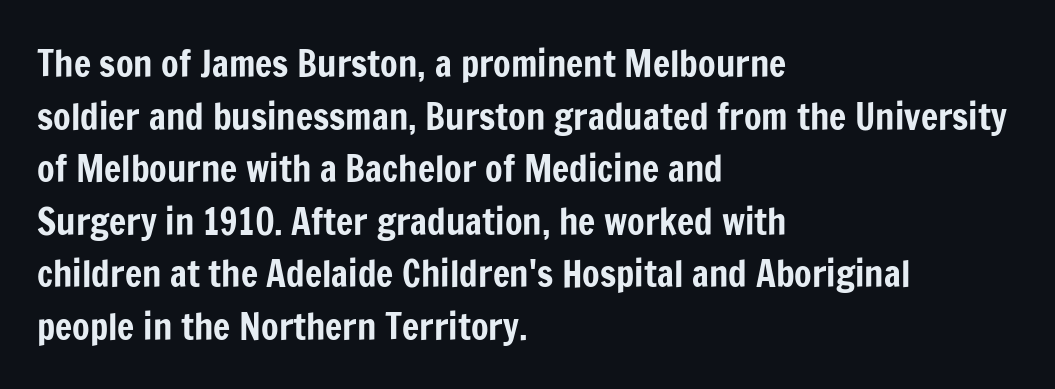
Q: Is the text italic (slanted)? A: No, it is upright.
Q: Is the typeface a serif or a sans-serif typeface? A: Sans-serif.
Q: Is the text underlined? A: No.
Q: How is the paragraph aligned? A: Left-aligned.
Q: Is the spacing between letters normal or unusually wide? A: Normal.
Q: Is the spacing between lines tight, normal or loose? A: Normal.
Q: Width (condensed, normal, or wide)? A: Condensed.
Q: Stroke contrast? A: Low.
Q: x-height? A: Medium.
Q: Monospaced? A: No.
